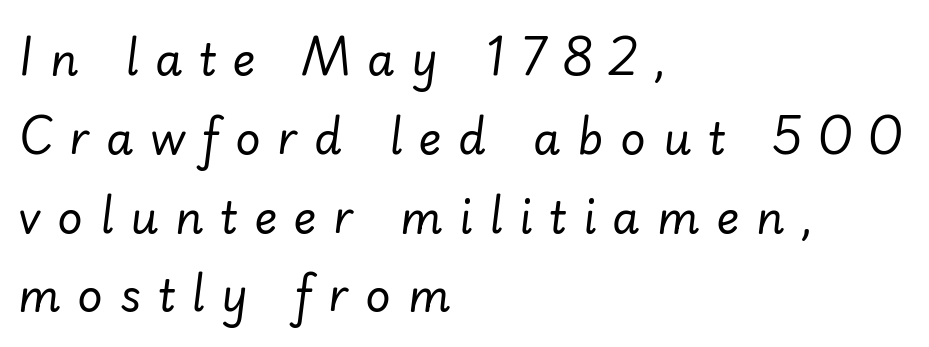
Q: Is the text bold? A: No.
Q: Is the text italic (slanted)? A: Yes, it leans right by about 7 degrees.
Q: Is the text underlined? A: No.
Q: How is the paragraph aligned? A: Left-aligned.
Q: Is the spacing between letters normal or unusually wide? A: Unusually wide.
Q: Width (condensed, normal, or wide)? A: Normal.
Q: Stroke contrast? A: Low.
Q: x-height? A: Small.
Q: Monospaced? A: No.
